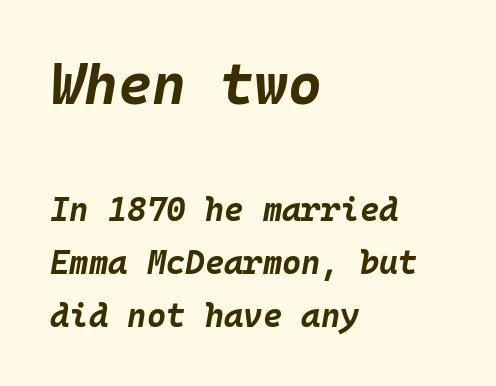
Q: Is the text bold? A: Yes.
Q: Is the text italic (slanted)? A: Yes, it leans right by about 10 degrees.
Q: Is the text underlined? A: No.
Q: How is the paragraph aligned? A: Left-aligned.
Q: Is the spacing between letters normal or unusually wide? A: Normal.
Q: Is the spacing between lines tight, normal or loose? A: Normal.
Q: Which block of text is set in a larger size, the first (top) or the second (bottom)? A: The first (top) one.
Q: Width (condensed, normal, or wide)? A: Normal.
Q: Stroke contrast? A: Low.
Q: x-height? A: Large.
Q: Monospaced? A: Yes.
